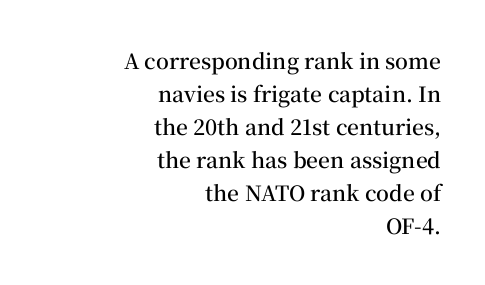
Line ends are locked; line starts wander. Spacing between characters is what you'd get straight out of the box. The letters are semibold — heavier than regular but short of a full bold. Reading down the column, the eye jumps a familiar distance to each next line. Decoration check: the copy has no underline. The type sits square on the baseline with zero lean.
